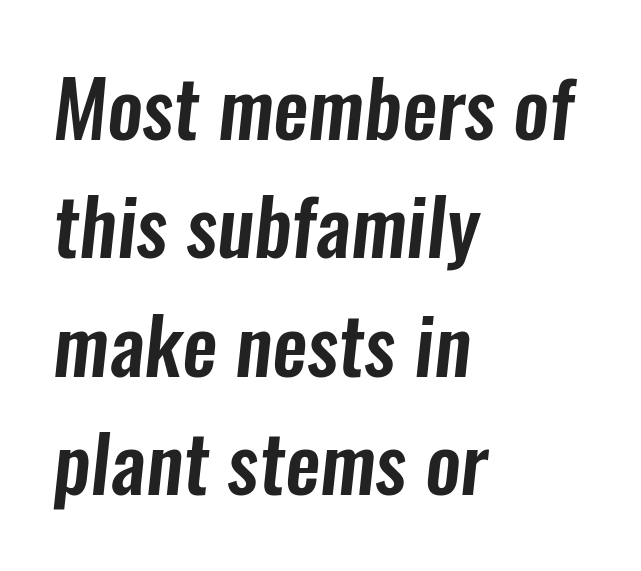
Quick note: underline off. The letters sit at their default tracking, neither squeezed nor spread. The letters advance in unequal steps, a hallmark of proportional type. The lines are quadded left. The designer went with a sans here, leaving each stem footless.
